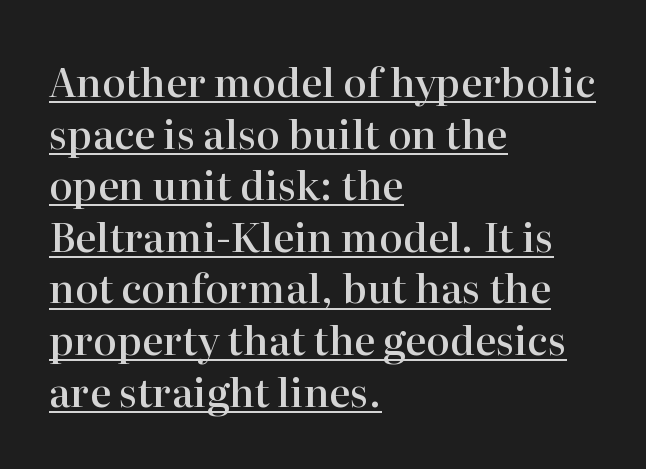
Q: Is the text bold? A: Semi-bold.
Q: Is the text italic (slanted)? A: No, it is upright.
Q: Is the typeface a serif or a sans-serif typeface? A: Serif.
Q: Is the text underlined? A: Yes.
Q: How is the paragraph aligned? A: Left-aligned.
Q: Is the spacing between letters normal or unusually wide? A: Normal.
Q: Is the spacing between lines tight, normal or loose? A: Normal.
Q: Width (condensed, normal, or wide)? A: Normal.
Q: Stroke contrast? A: High.
Q: x-height? A: Medium.
Q: Monospaced? A: No.
